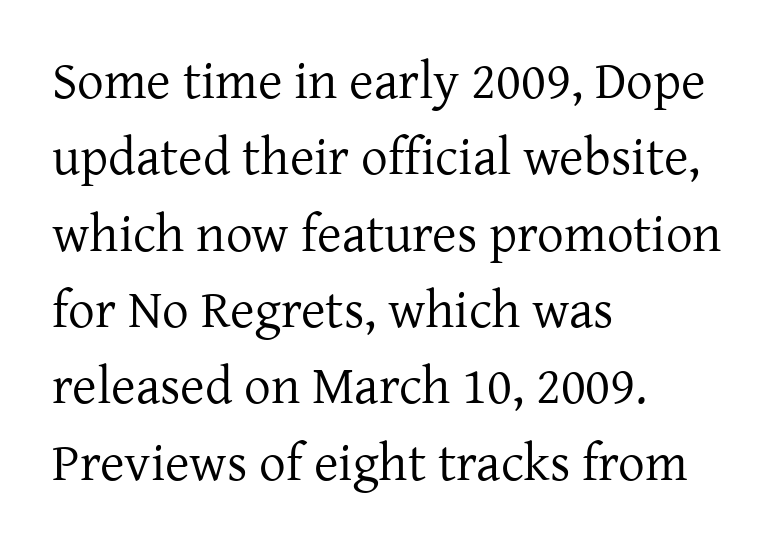
The image shows 53 px regular-weight serif type, upright; set left-aligned, normal line spacing (1.44x), normal letter spacing, not underlined; low stroke contrast and a medium x-height.
